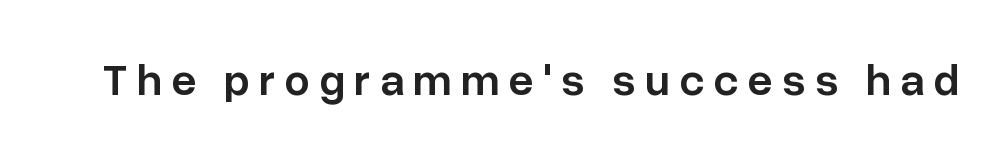
Underlining? Definitely not there. These lines have a slow, spaced-out rhythm from letter to letter. The letters advance in unequal steps, a hallmark of proportional type. Semibold letterforms, between regular and bold. Grotesque or geometric, the face here clearly has no serifs. Upright lettering throughout.
